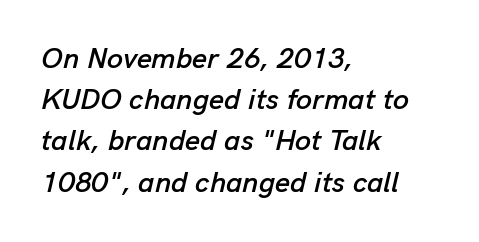
Q: Is the text italic (slanted)? A: Yes, it leans right by about 13 degrees.
Q: Is the text underlined? A: No.
Q: How is the paragraph aligned? A: Left-aligned.
Q: Is the spacing between letters normal or unusually wide? A: Normal.
Q: Is the spacing between lines tight, normal or loose? A: Normal.
Q: Width (condensed, normal, or wide)? A: Normal.
Q: Stroke contrast? A: Low.
Q: x-height? A: Medium.
Q: Monospaced? A: No.
